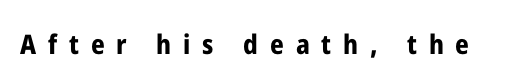
{"italic": "no", "bold": "yes", "underline": "no", "letter_spacing": "wide", "letter_spacing_em": 0.44, "glyph_px": 27}
